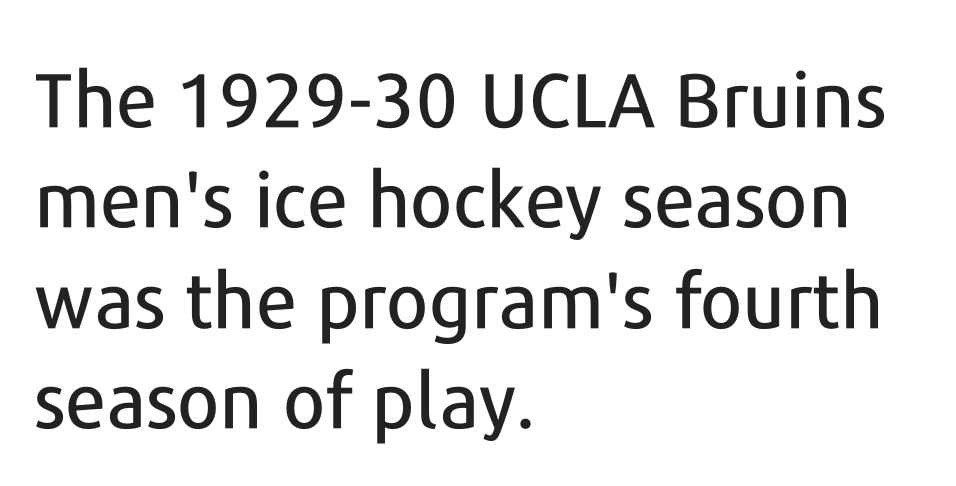
Nope, no serifs anywhere on these letters. The string is rendered with underlining switched off. The designer left line spacing at the default. The paragraph shown leans on its left margin. Rendered with straight, roman letterforms. Words appear dense and cohesive because spacing is normal.
